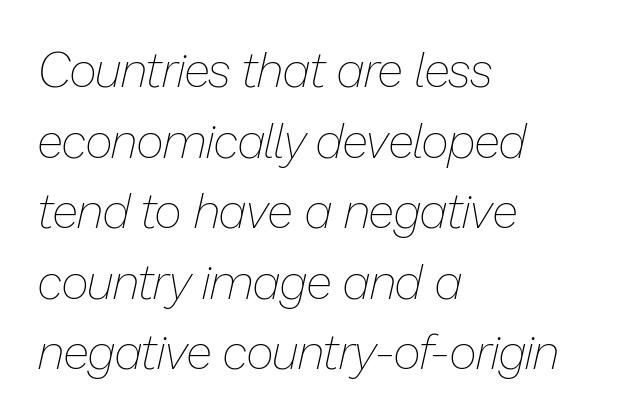
The passage shown is typed in a proportional face where columns would drift. The type is set solid horizontally, with unmodified tracking. No chunkiness to these letters — they're not bold. The lines in this sample share a left origin and differ only in where they stop.
